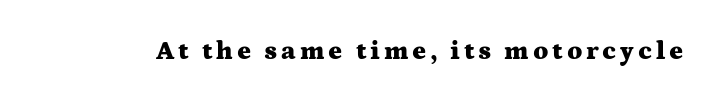
Heavy, bold letterforms. Tall strokes in this sample are plumb rather than angled. The strip under each line holds only bare page.
